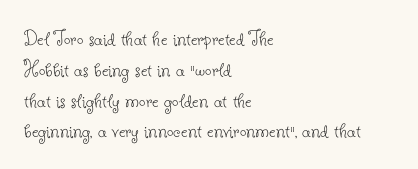
{"italic": "no", "bold": "no", "underline": "no", "align": "left", "line_spacing": "normal", "line_spacing_ratio": 1.34, "letter_spacing": "normal", "letter_spacing_em": 0.0, "glyph_px": 23}
